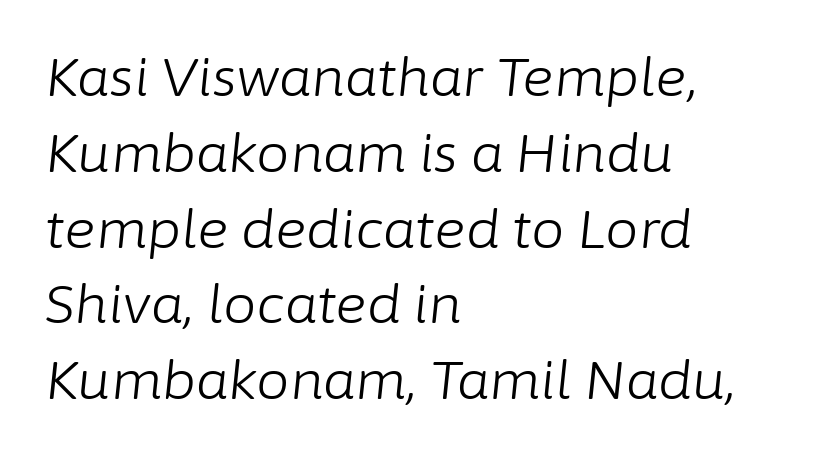
The image shows 53 px light type, italic (leaning right); set left-aligned, normal line spacing (1.43x), normal letter spacing, not underlined; low stroke contrast and a medium x-height.
